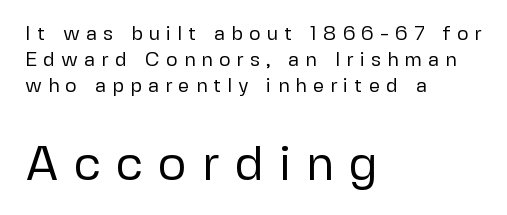
The image shows 49 px regular-weight sans-serif type, upright; set left-aligned, normal line spacing (1.31x), unusually wide letter spacing (+0.3 em), not underlined; the second (bottom) block is 2.45x larger; low stroke contrast and a medium x-height.
